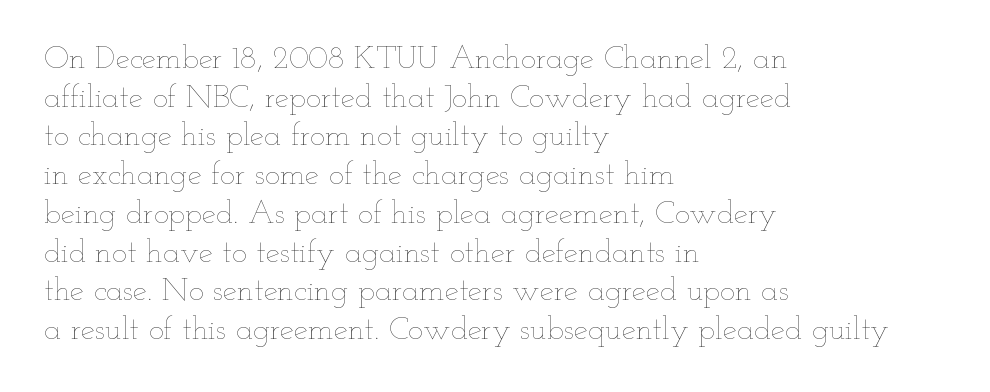
The passage shown is typed in a proportional face where columns would drift. Leftover space on each line is placed entirely after the last word. The font sits on the lighter half of the weight spectrum, regular included. Just letters on the line, the space beneath them empty. The line texture is even and compact thanks to regular tracking.
